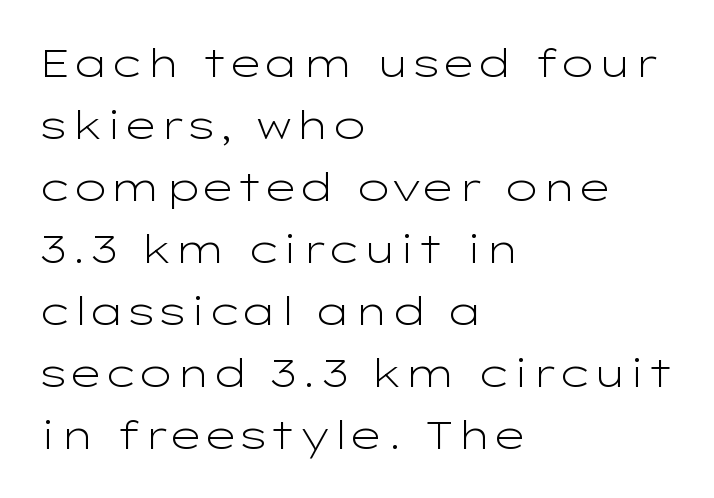
The face used here is rendered with its standard letterfit. Typographically, this falls in the sans-serif category. Each row of text sits above clean, open space. These glyphs show unthickened strokes, regular width or finer. The typesetter chose a ragged-right arrangement here.
